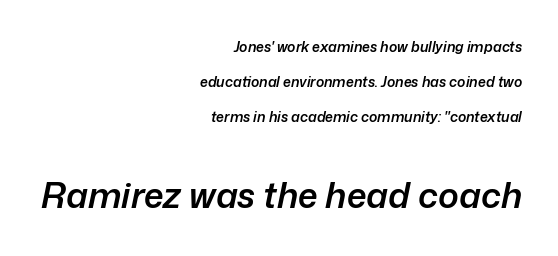
Q: Is the text bold? A: Semi-bold.
Q: Is the text italic (slanted)? A: Yes, it leans right by about 12 degrees.
Q: Is the text underlined? A: No.
Q: How is the paragraph aligned? A: Right-aligned.
Q: Is the spacing between letters normal or unusually wide? A: Normal.
Q: Is the spacing between lines tight, normal or loose? A: Loose.
Q: Which block of text is set in a larger size, the first (top) or the second (bottom)? A: The second (bottom) one.
Q: Width (condensed, normal, or wide)? A: Normal.
Q: Stroke contrast? A: Low.
Q: x-height? A: Medium.
Q: Monospaced? A: No.
